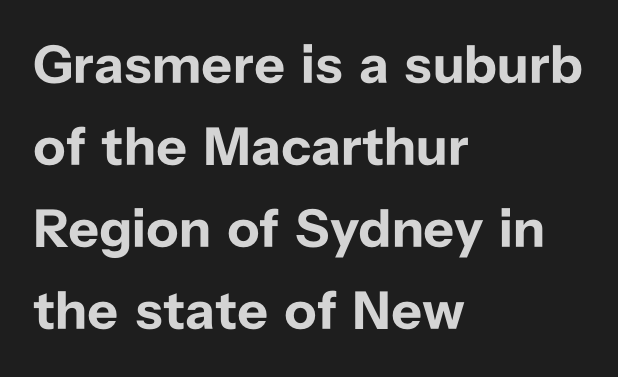
The image shows 54 px bold sans-serif type, upright; set left-aligned, normal line spacing (1.52x), normal letter spacing, not underlined; low stroke contrast and a medium x-height.
